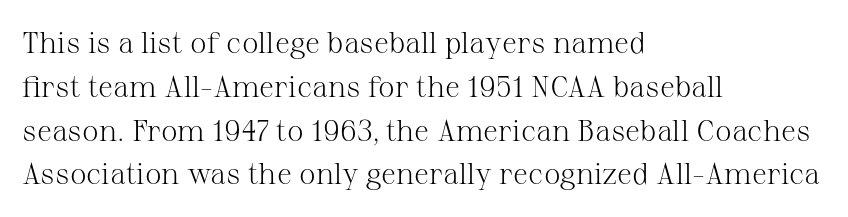
You could not count columns in this text — the font is proportionally spaced. You can tell from the footed stems that serif type was used. Does the leading feel generous? No, just average. Lines of text with bare space underneath. Style check: upright. Students, note that the glyphs here touch the page at normal intervals.
